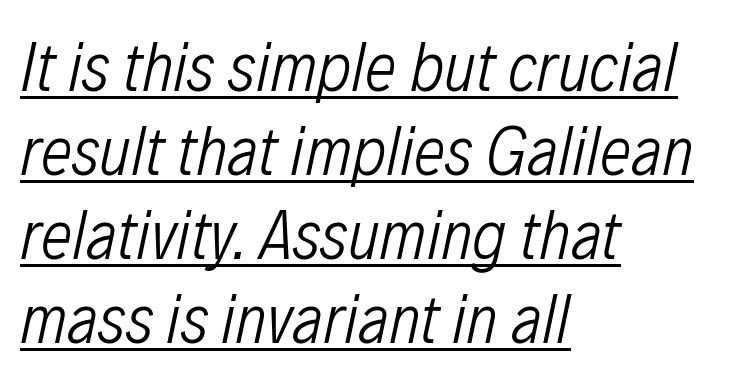
{"italic": "yes", "lean": "right", "slant_degrees": 12, "bold": "no", "weight": "light", "width": "condensed", "stroke_contrast": "low", "x_height": "medium", "monospaced": "no", "underline": "yes", "align": "left", "line_spacing_ratio": 1.2, "letter_spacing": "normal", "letter_spacing_em": 0.0, "glyph_px": 70}
